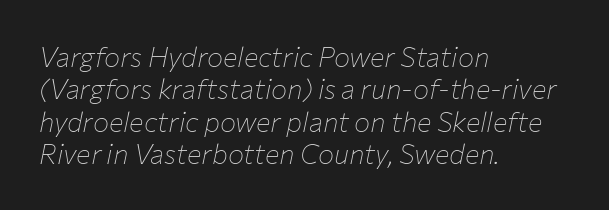
Q: Is the text bold? A: No.
Q: Is the text italic (slanted)? A: Yes, it leans right by about 12 degrees.
Q: Is the text underlined? A: No.
Q: How is the paragraph aligned? A: Left-aligned.
Q: Is the spacing between letters normal or unusually wide? A: Normal.
